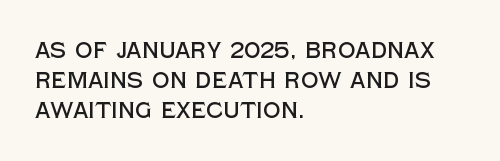
Decoration check: the copy has no underline. A roman cut, with each character standing at attention. The line-height multiplier appears to be the usual default. In CSS terms this would be text-align: left. Words appear dense and cohesive because spacing is normal.
